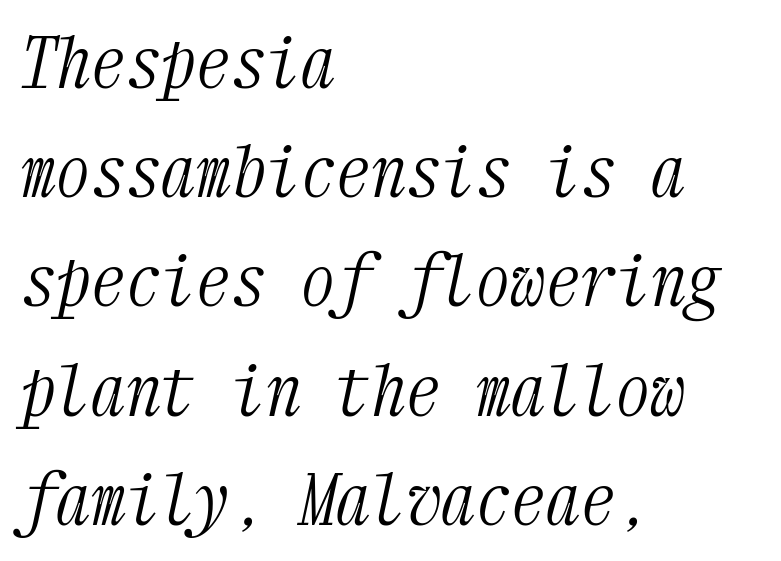
The image shows 70 px light, condensed serif type, italic (leaning right), monospaced; set left-aligned, normal line spacing (1.56x), normal letter spacing, not underlined; medium stroke contrast and a medium x-height.
